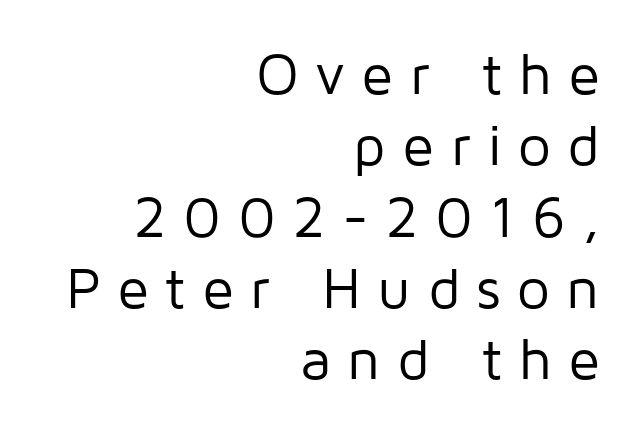
Q: Is the text bold? A: No.
Q: Is the text italic (slanted)? A: No, it is upright.
Q: Is the typeface a serif or a sans-serif typeface? A: Sans-serif.
Q: Is the text underlined? A: No.
Q: How is the paragraph aligned? A: Right-aligned.
Q: Is the spacing between letters normal or unusually wide? A: Unusually wide.
Q: Width (condensed, normal, or wide)? A: Normal.
Q: Stroke contrast? A: Low.
Q: x-height? A: Medium.
Q: Monospaced? A: No.
